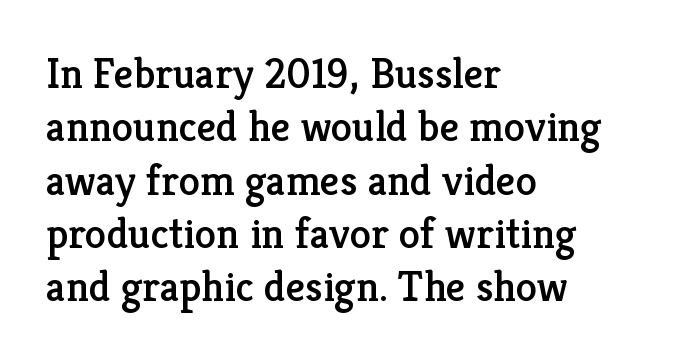
Q: Is the text italic (slanted)? A: No, it is upright.
Q: Is the typeface a serif or a sans-serif typeface? A: Serif.
Q: Is the text underlined? A: No.
Q: How is the paragraph aligned? A: Left-aligned.
Q: Is the spacing between letters normal or unusually wide? A: Normal.
Q: Width (condensed, normal, or wide)? A: Normal.
Q: Stroke contrast? A: Low.
Q: x-height? A: Medium.
Q: Monospaced? A: No.
